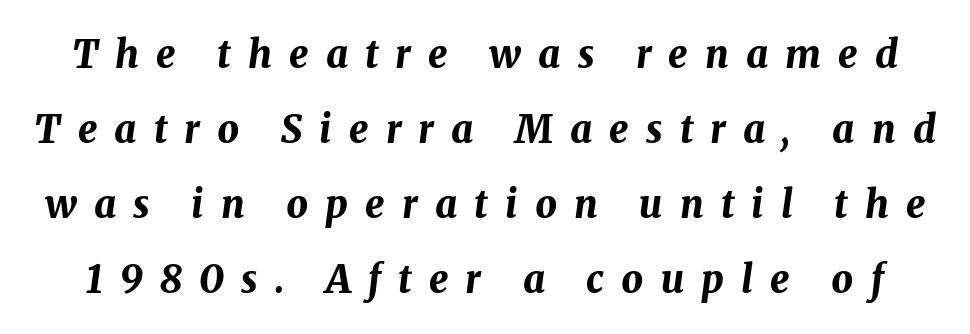
Bold? Absolutely — the strokes are thick and heavy. There's an unmistakable incline to the writing here. Underline: absent. Honestly, the rows look like they've been pulled way apart. Varying glyph widths throughout — classic text-font behaviour. Letter spacing: wide.
